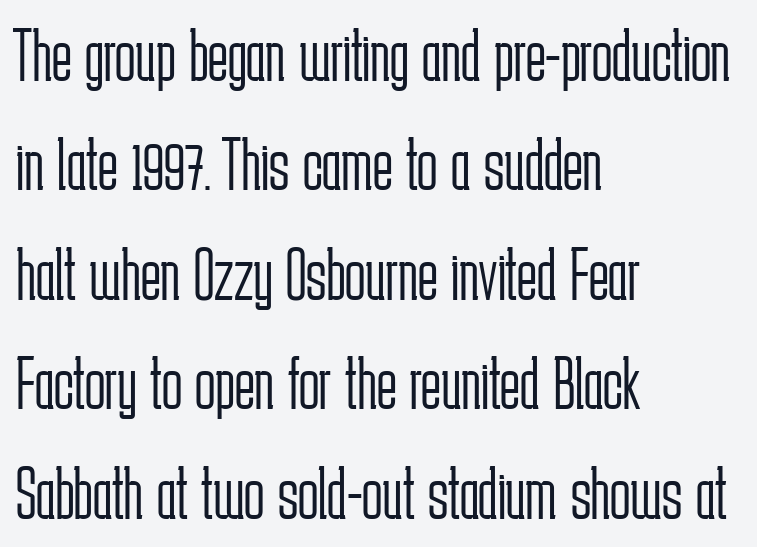
{"serif": "no", "italic": "no", "bold": "no", "weight": "light", "width": "condensed", "stroke_contrast": "low", "x_height": "medium", "monospaced": "no", "underline": "no", "align": "left", "line_spacing": "normal", "line_spacing_ratio": 1.46, "letter_spacing": "normal", "letter_spacing_em": 0.0, "glyph_px": 75}
